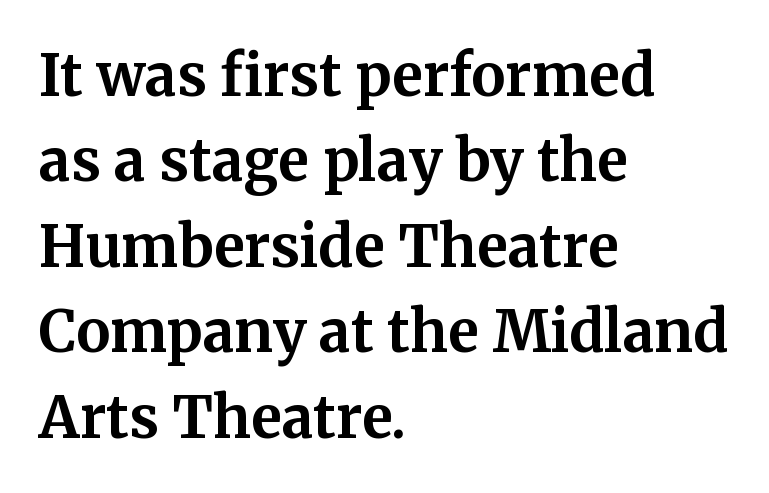
When letters stand straight like this, we call the style roman or upright. Each letter keeps its own natural width here, so spacing adapts to shape. Type style note: has serifs. These lines carry a lot of weight — the face is fully bold.
